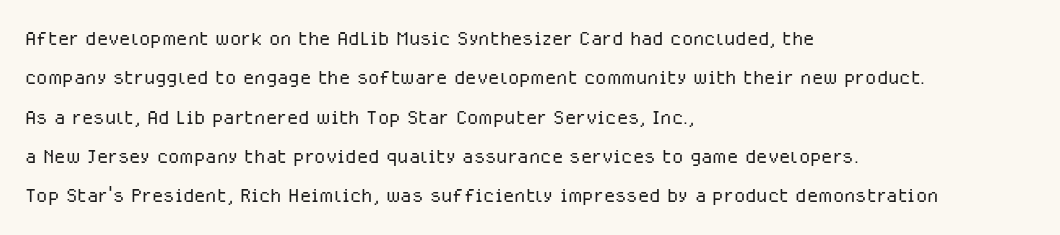
A typesetter would mark this as roman, not italic. Does the leading feel generous? No, just average. The typesetter chose a ragged-right arrangement here. The gaps between neighbouring characters are ordinary and unremarkable. Is this a heavy cut? Hardly; it is regular or lighter. The space directly below the letters is spotless.
